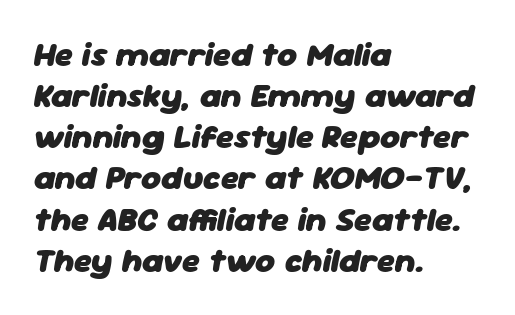
The image shows 34 px heavy type, italic (leaning right); set left-aligned, line spacing 1.21x, normal letter spacing, not underlined; low stroke contrast and a medium x-height.
